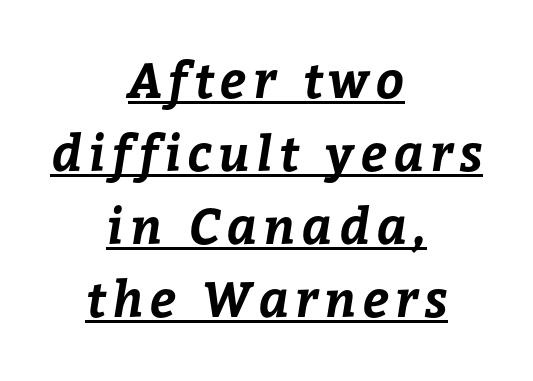
Q: Is the text bold? A: Yes.
Q: Is the text underlined? A: Yes.
Q: How is the paragraph aligned? A: Centered.
Q: Is the spacing between lines tight, normal or loose? A: Normal.
Q: Width (condensed, normal, or wide)? A: Normal.
Q: Stroke contrast? A: Low.
Q: x-height? A: Medium.
Q: Monospaced? A: No.
